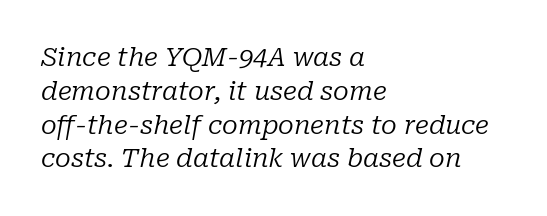
Q: Is the text bold? A: No.
Q: Is the text italic (slanted)? A: Yes, it leans right by about 10 degrees.
Q: Is the text underlined? A: No.
Q: How is the paragraph aligned? A: Left-aligned.
Q: Is the spacing between letters normal or unusually wide? A: Normal.
Q: Is the spacing between lines tight, normal or loose? A: Normal.
